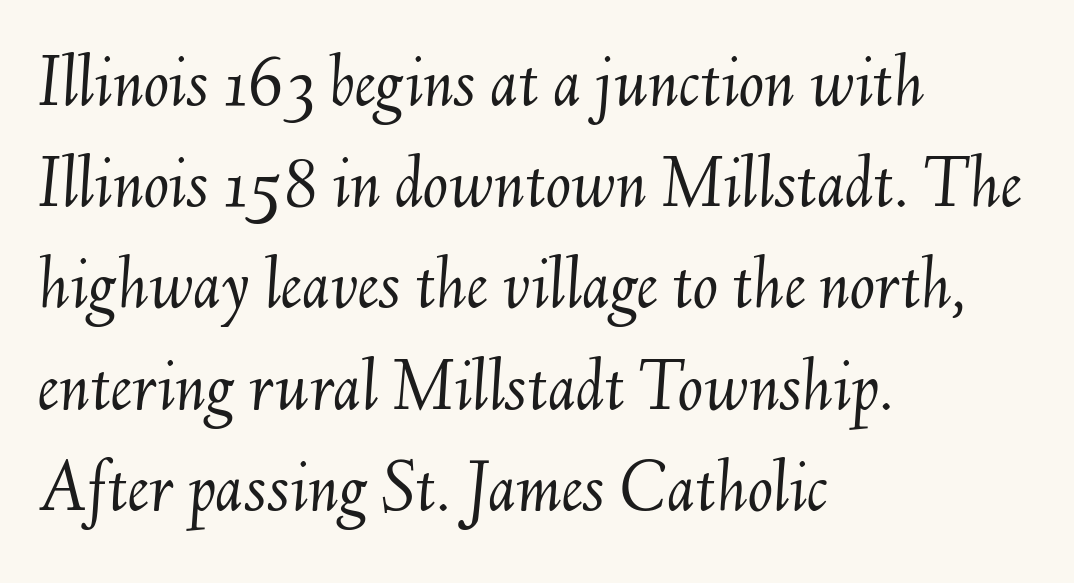
{"italic": "yes", "lean": "right", "slant_degrees": 6, "bold": "no", "weight": "light", "width": "normal", "stroke_contrast": "medium", "x_height": "small", "monospaced": "no", "underline": "no", "align": "left", "line_spacing": "normal", "line_spacing_ratio": 1.35, "letter_spacing": "normal", "letter_spacing_em": 0.0, "glyph_px": 75}
